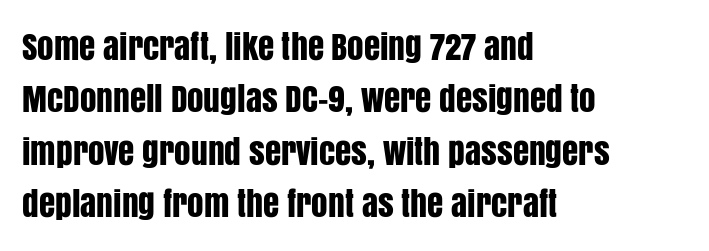
Here the designer chose a conventional face with non-uniform glyph widths. Vertical strokes here are truly vertical. Observe the absence of serifs on each vertical stroke in this sample. Only glyphs here, with clear space below each row. Which margin do the lines hug? The left one — the right edge is uneven. These lines keep a tight, regular rhythm from letter to letter.
